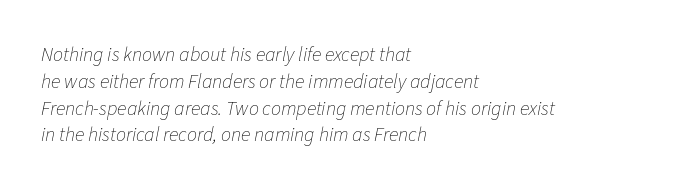
{"italic": "yes", "lean": "right", "slant_degrees": 11, "bold": "no", "underline": "no", "align": "left", "line_spacing": "normal", "line_spacing_ratio": 1.34, "letter_spacing": "normal", "letter_spacing_em": 0.0, "glyph_px": 20}
